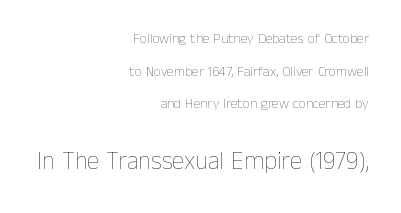
Typeset ragged left — the right edge is the straight one. What stands out about the letter spacing? Nothing — it is the standard amount. A roman cut, with each character standing at attention. Glance below the letters and you will spot only blank space. This layout puts the modest block above and the oversized block below. Stems and bowls with no extra thickness — not bold.
